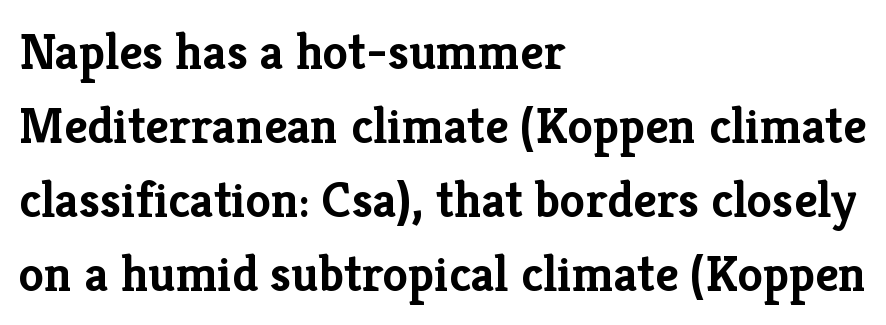
The image shows 51 px semibold serif type, upright; set left-aligned, normal line spacing (1.45x), normal letter spacing, not underlined; low stroke contrast and a medium x-height.
